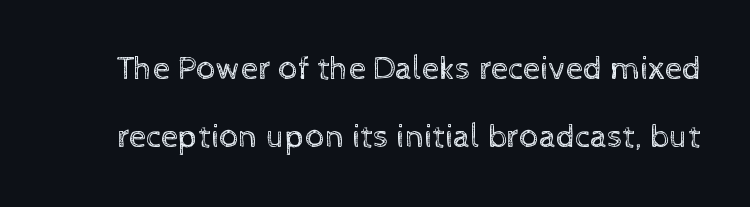
The image shows 34 px regular-weight type, upright; set loose line spacing (1.99x), normal letter spacing, not underlined; a medium x-height.
